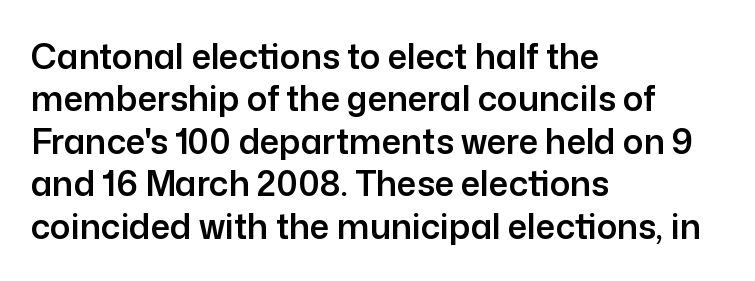
{"serif": "no", "italic": "no", "width": "normal", "stroke_contrast": "low", "x_height": "medium", "monospaced": "no", "underline": "no", "align": "left", "line_spacing": "normal", "line_spacing_ratio": 1.25, "letter_spacing": "normal", "letter_spacing_em": 0.0, "glyph_px": 34}
